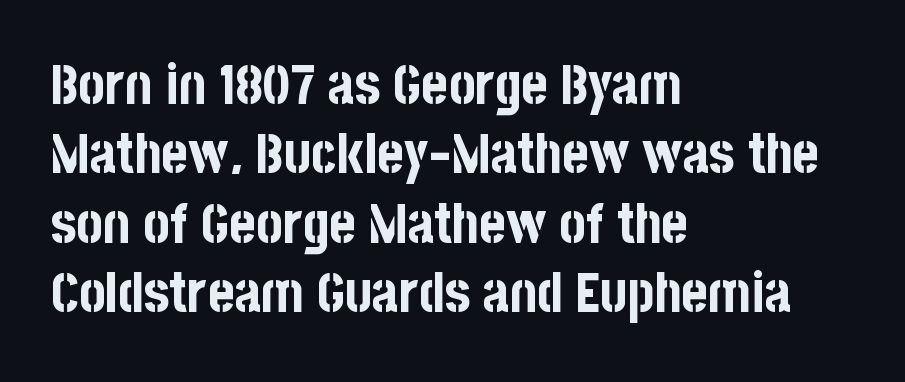
{"serif": "no", "italic": "no", "bold": "yes", "weight": "bold", "width": "condensed", "stroke_contrast": "low", "x_height": "large", "monospaced": "no", "underline": "no", "align": "left", "line_spacing_ratio": 1.24, "letter_spacing": "normal", "letter_spacing_em": 0.0, "glyph_px": 56}
